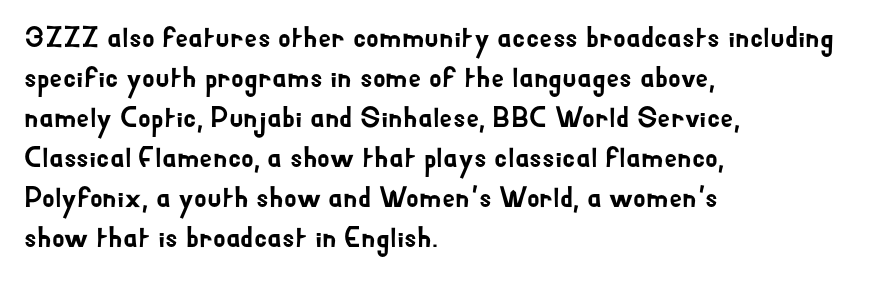
The image shows 29 px sans-serif type, upright; set left-aligned, normal line spacing (1.38x), normal letter spacing, not underlined; low stroke contrast and a small x-height.
